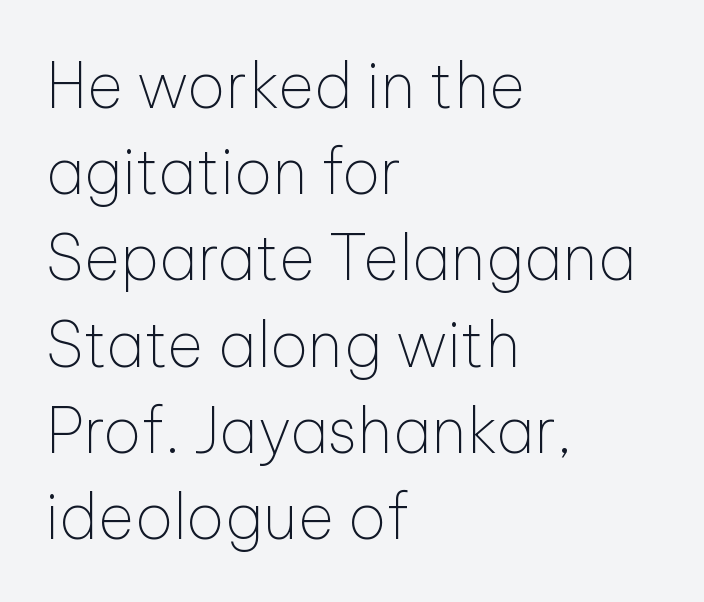
The strip under each line holds only bare page. Is this a heavy cut? Hardly; it is regular or lighter. The passage is arranged the way most books set body copy — flush left. I'd call this a sans setting — the letters go barefoot.
